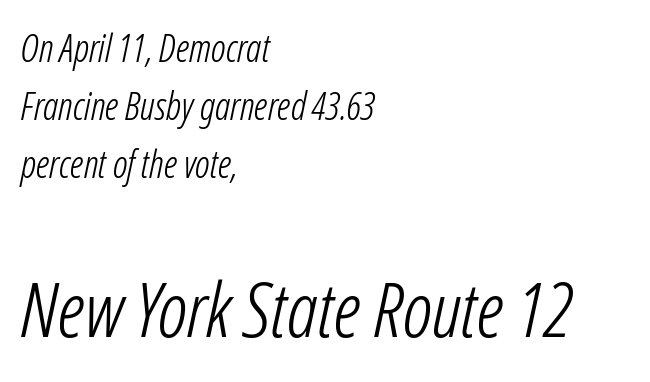
Nobody drew a line under any word here. The letters look calm and open, with moderate or lighter stems. Teacher's note: observe the even left margin — that is flush-left alignment. In terms of posture, this sample is oblique.
